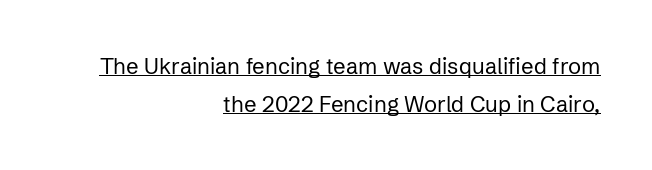
The image shows 22 px text type, upright; set right-aligned, line spacing 1.72x, normal letter spacing, underlined.
